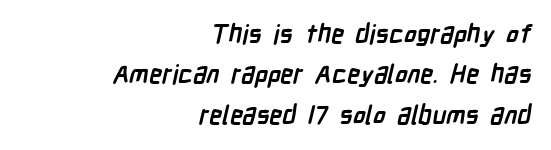
{"bold": "yes", "underline": "no", "align": "right", "line_spacing": "normal", "line_spacing_ratio": 1.55, "letter_spacing": "normal", "letter_spacing_em": 0.0, "glyph_px": 26}
